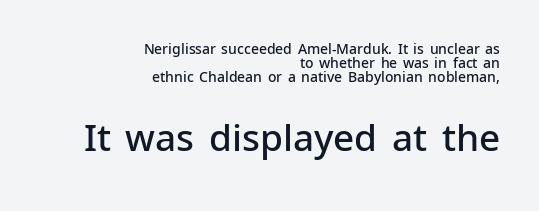
Q: Is the text bold? A: Semi-bold.
Q: Is the text italic (slanted)? A: No, it is upright.
Q: Is the typeface a serif or a sans-serif typeface? A: Sans-serif.
Q: Is the text underlined? A: No.
Q: How is the paragraph aligned? A: Right-aligned.
Q: Is the spacing between letters normal or unusually wide? A: Normal.
Q: Is the spacing between lines tight, normal or loose? A: Tight.
Q: Which block of text is set in a larger size, the first (top) or the second (bottom)? A: The second (bottom) one.
Q: Width (condensed, normal, or wide)? A: Normal.
Q: Stroke contrast? A: Low.
Q: x-height? A: Medium.
Q: Monospaced? A: No.
